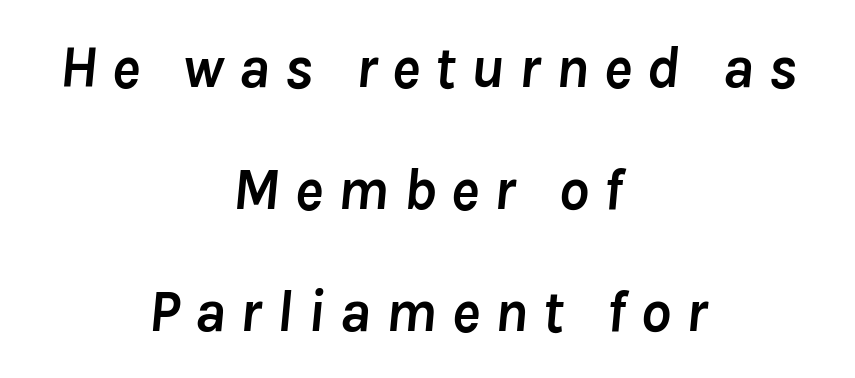
Q: Is the text bold? A: Yes.
Q: Is the text italic (slanted)? A: Yes, it leans right by about 8 degrees.
Q: Is the text underlined? A: No.
Q: How is the paragraph aligned? A: Centered.
Q: Is the spacing between letters normal or unusually wide? A: Unusually wide.
Q: Is the spacing between lines tight, normal or loose? A: Loose.
Q: Width (condensed, normal, or wide)? A: Normal.
Q: Stroke contrast? A: Low.
Q: x-height? A: Medium.
Q: Monospaced? A: No.
